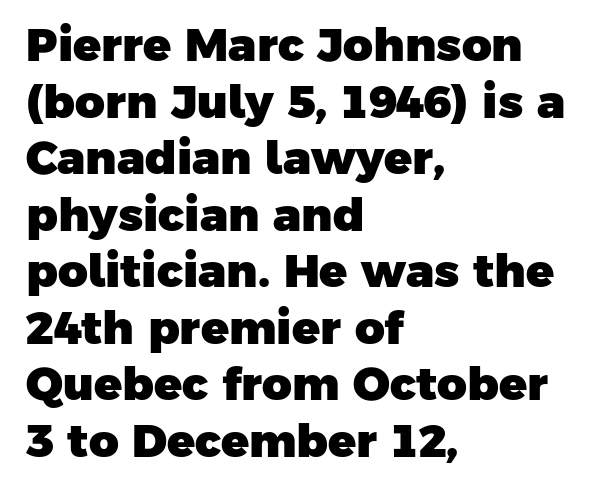
The strokes are fattened all the way to bold. This sample has the flowing, uneven cadence of proportional lettering. Reading down the block, your eye returns to a fixed left position each line. The foot of each line stays bare and open. The text was rendered using a sans face with plain stroke endings.
